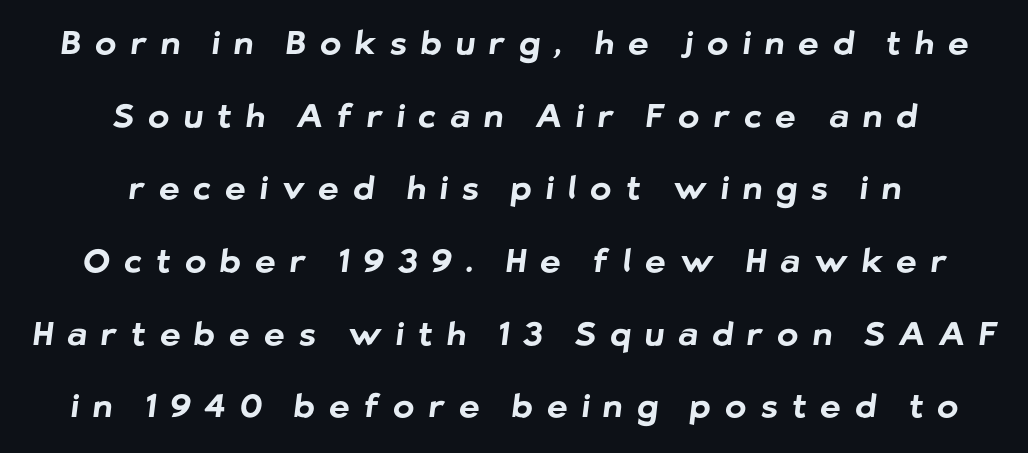
Descender tails drop into unmarked territory. This sample uses a sans-serif face. This sample is center-justified, so both line endings float freely. The glyphs have the mass of a bold cut.
